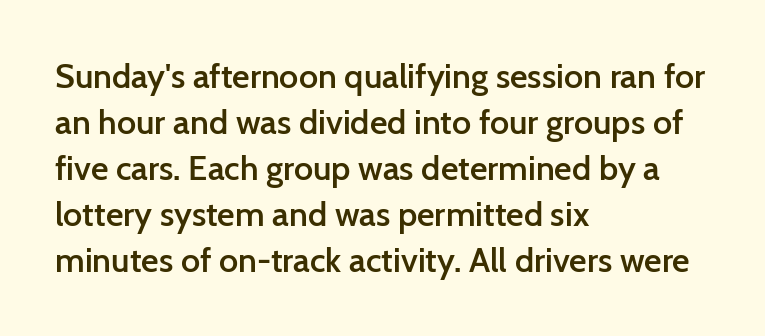
The image shows 34 px semibold sans-serif type, upright; set left-aligned, normal line spacing (1.35x), normal letter spacing, not underlined; low stroke contrast and a medium x-height.
